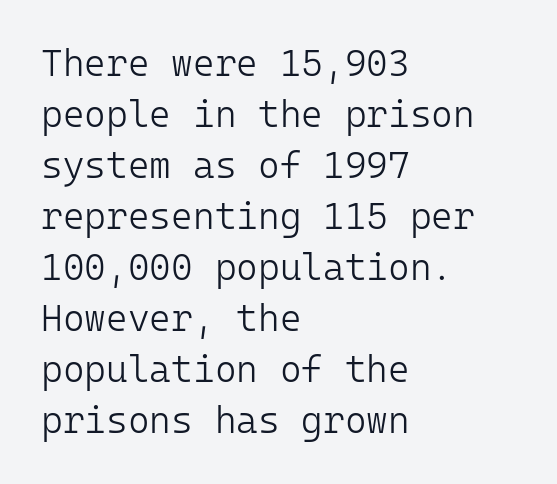
The typography opts for an upright posture over an oblique one. Is there much room between lines? A standard amount, neither cramped nor airy. On a weight scale, this lands at 450 or below. Casual observation: everything's shoved over to the left. No feet cap the strokes, marking this as sans-serif type.
